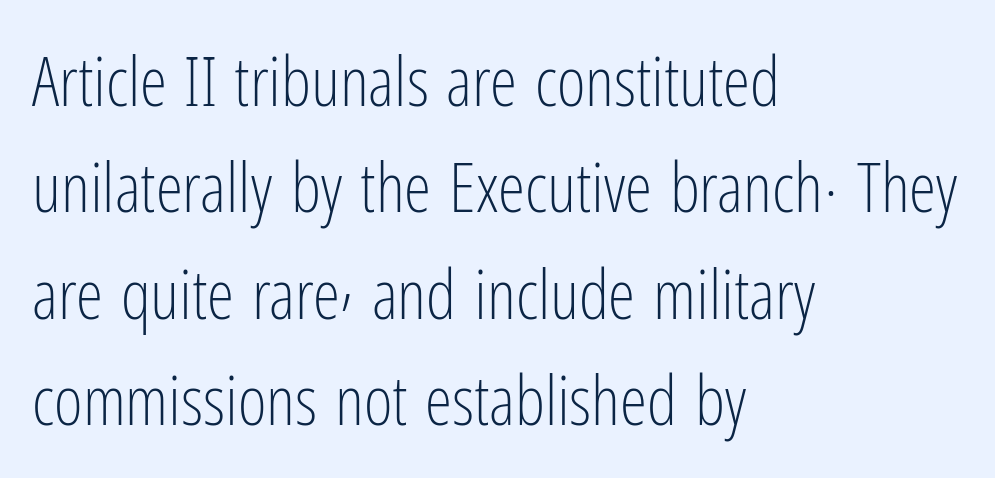
Regarding leading, the lines here are spaced in the standard way. Every row of glyphs begins at an identical x-position on the left. Unbolded letterforms with no extra heft. Typographically, this falls in the sans-serif category. Proportional: the letters do not fall into vertical columns. Nobody touched the tracking dial on this one.
